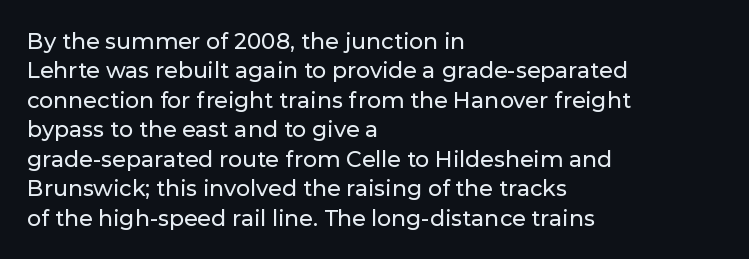
{"italic": "no", "underline": "no", "align": "left", "line_spacing": "normal", "line_spacing_ratio": 1.34, "letter_spacing": "normal", "letter_spacing_em": 0.0, "glyph_px": 22}
